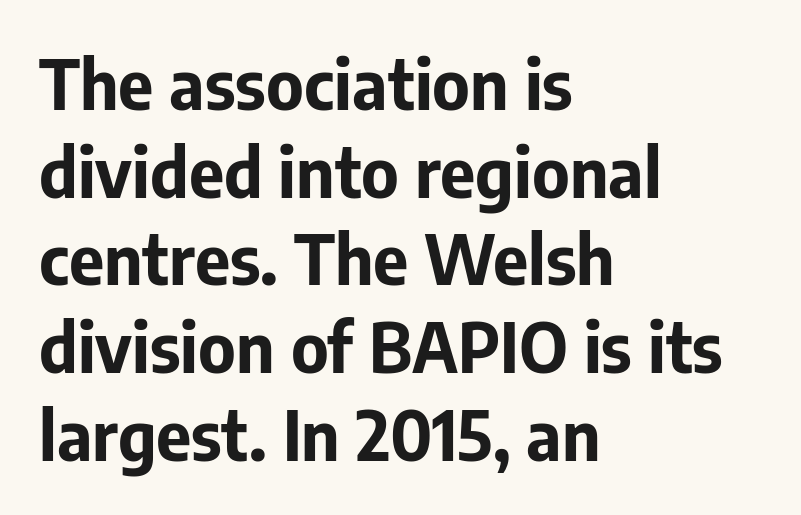
Q: Is the text bold? A: Yes.
Q: Is the text italic (slanted)? A: No, it is upright.
Q: Is the typeface a serif or a sans-serif typeface? A: Sans-serif.
Q: Is the text underlined? A: No.
Q: How is the paragraph aligned? A: Left-aligned.
Q: Is the spacing between letters normal or unusually wide? A: Normal.
Q: Is the spacing between lines tight, normal or loose? A: Normal.
Q: Width (condensed, normal, or wide)? A: Normal.
Q: Stroke contrast? A: Low.
Q: x-height? A: Medium.
Q: Monospaced? A: No.
